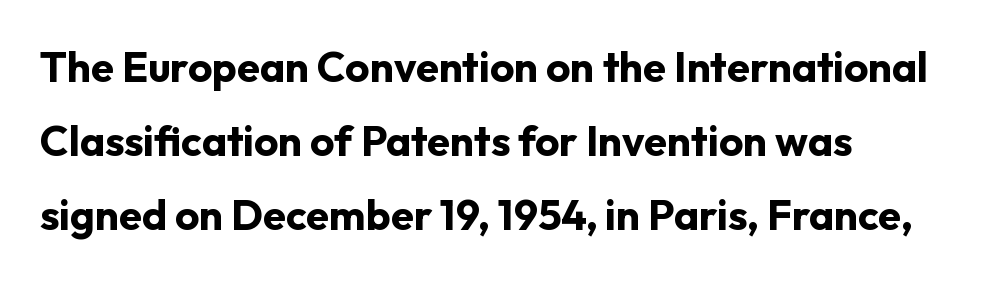
Q: Is the text bold? A: Yes.
Q: Is the text italic (slanted)? A: No, it is upright.
Q: Is the typeface a serif or a sans-serif typeface? A: Sans-serif.
Q: Is the text underlined? A: No.
Q: How is the paragraph aligned? A: Left-aligned.
Q: Is the spacing between letters normal or unusually wide? A: Normal.
Q: Width (condensed, normal, or wide)? A: Normal.
Q: Stroke contrast? A: Low.
Q: x-height? A: Medium.
Q: Monospaced? A: No.
